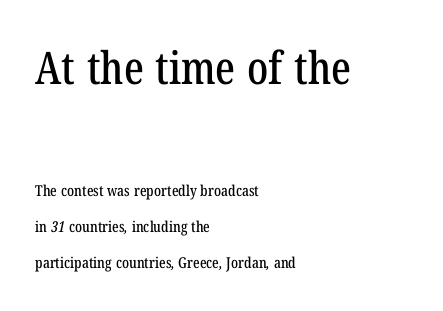
The image shows 45 px condensed serif type; set left-aligned, loose line spacing (2.4x), normal letter spacing, not underlined; the first (top) block is 3.0x larger; low stroke contrast and a medium x-height.
